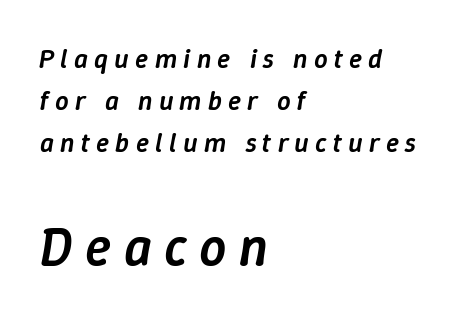
{"italic": "yes", "lean": "right", "slant_degrees": 9, "bold": "semi", "weight": "semibold", "width": "normal", "stroke_contrast": "low", "x_height": "medium", "monospaced": "no", "underline": "no", "align": "left", "line_spacing": "normal", "line_spacing_ratio": 1.56, "letter_spacing": "wide", "letter_spacing_em": 0.23, "larger_block": "second", "size_ratio": 2.0, "glyph_px": 54}
